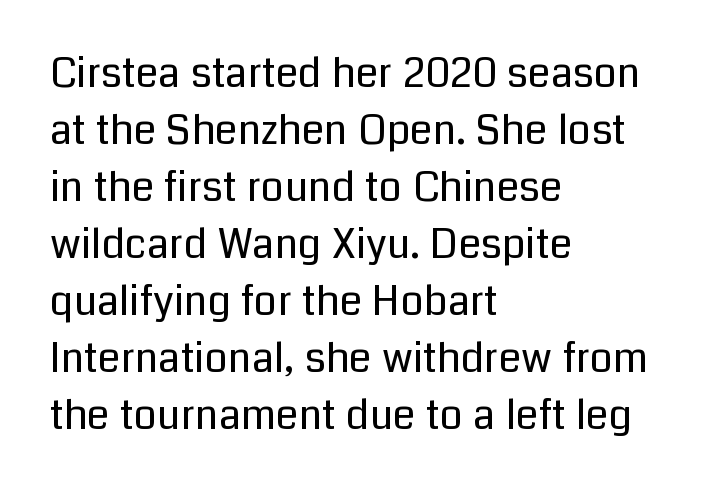
{"serif": "no", "italic": "no", "bold": "no", "weight": "regular", "width": "normal", "stroke_contrast": "low", "x_height": "medium", "monospaced": "no", "underline": "no", "align": "left", "line_spacing": "normal", "line_spacing_ratio": 1.39, "letter_spacing": "normal", "letter_spacing_em": 0.0, "glyph_px": 41}
